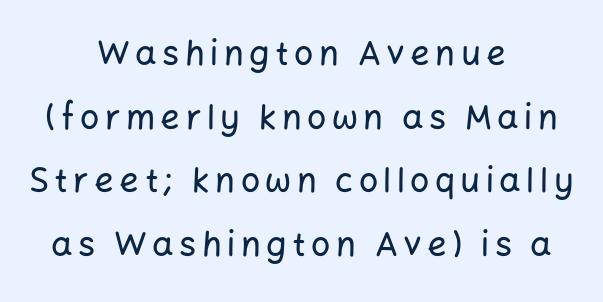
{"serif": "no", "italic": "no", "width": "normal", "stroke_contrast": "low", "x_height": "medium", "monospaced": "no", "underline": "no", "align": "center", "line_spacing_ratio": 1.87, "glyph_px": 34}
